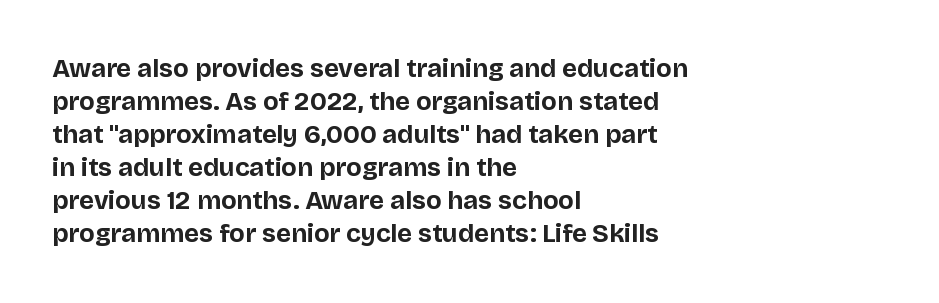
Q: Is the text bold? A: Yes.
Q: Is the text italic (slanted)? A: No, it is upright.
Q: Is the text underlined? A: No.
Q: How is the paragraph aligned? A: Left-aligned.
Q: Is the spacing between letters normal or unusually wide? A: Normal.
Q: Is the spacing between lines tight, normal or loose? A: Normal.
